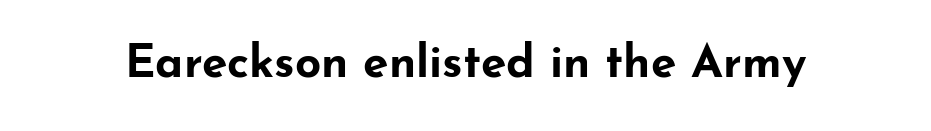
The image shows 46 px bold, wide sans-serif type, upright; set normal letter spacing, not underlined; low stroke contrast and a small x-height.
